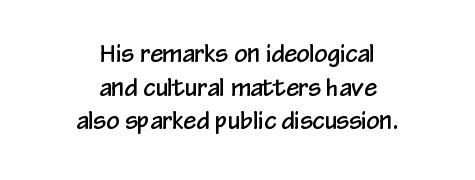
Q: Is the text italic (slanted)? A: No, it is upright.
Q: Is the text underlined? A: No.
Q: How is the paragraph aligned? A: Centered.
Q: Is the spacing between letters normal or unusually wide? A: Normal.
Q: Is the spacing between lines tight, normal or loose? A: Normal.
